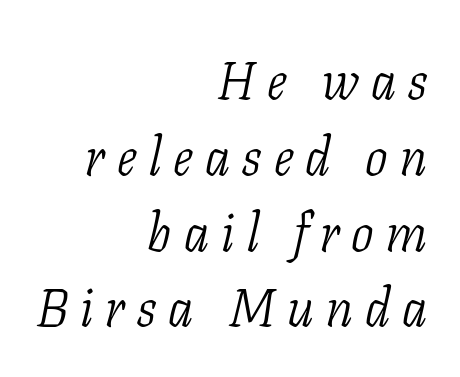
{"serif": "yes", "italic": "yes", "lean": "right", "slant_degrees": 11, "bold": "no", "weight": "light", "width": "condensed", "stroke_contrast": "low", "x_height": "medium", "monospaced": "no", "underline": "no", "align": "right", "line_spacing": "normal", "line_spacing_ratio": 1.43, "letter_spacing": "wide", "letter_spacing_em": 0.23, "glyph_px": 53}
